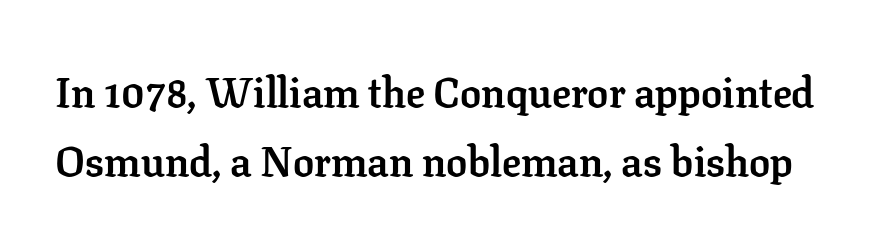
A normal amount of white space separates one row of letters from the next. The rendering keeps characters at their native spacing. The passage shown is typed in a proportional face where columns would drift. The typeface chosen for these lines features serifs.
